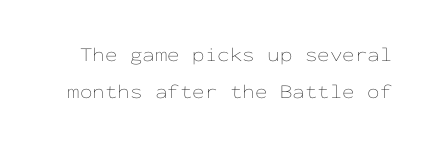
The image shows 20 px text type, upright; set line spacing 1.83x, normal letter spacing, not underlined.
